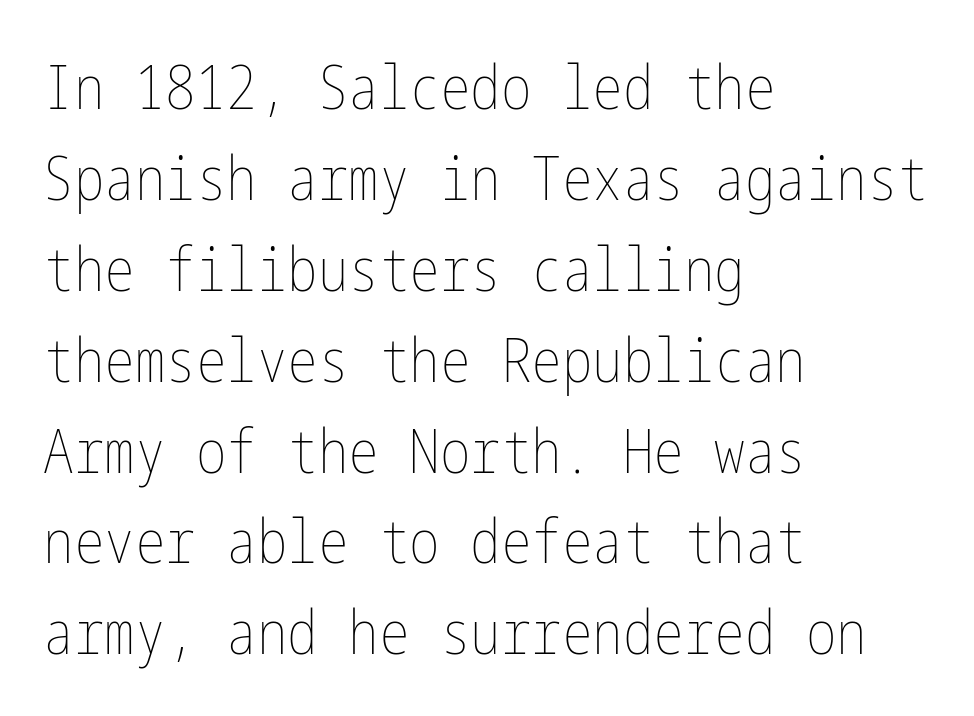
The image shows 61 px thin, condensed type, upright; set left-aligned, normal line spacing (1.49x), normal letter spacing, not underlined; low stroke contrast and a medium x-height.
